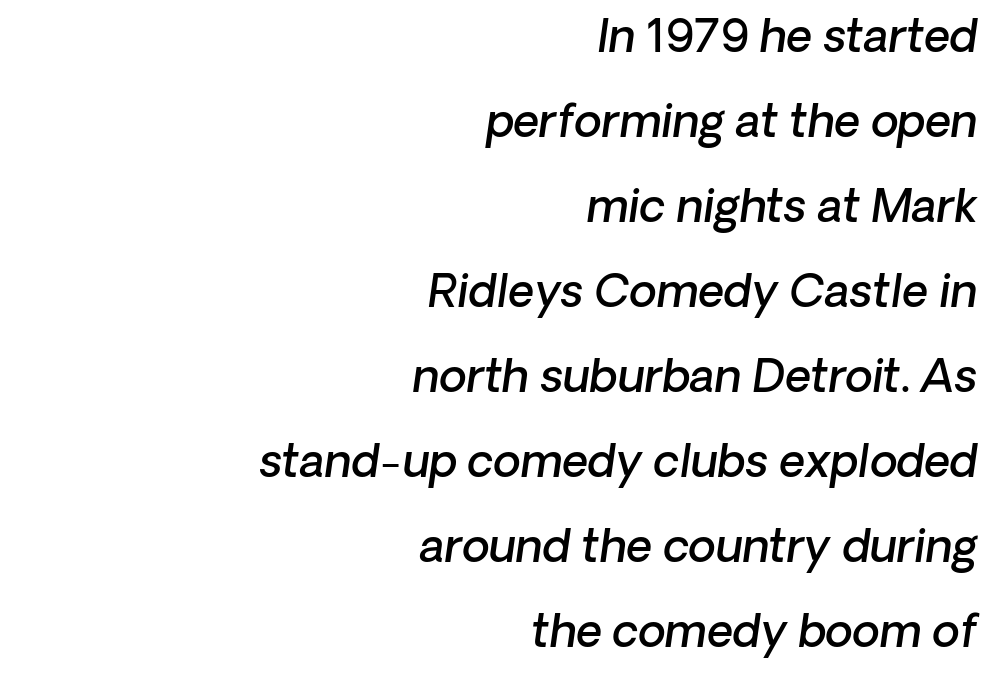
The image shows 45 px semibold type, italic (leaning right); set right-aligned, line spacing 1.89x, normal letter spacing, not underlined; low stroke contrast and a medium x-height.
